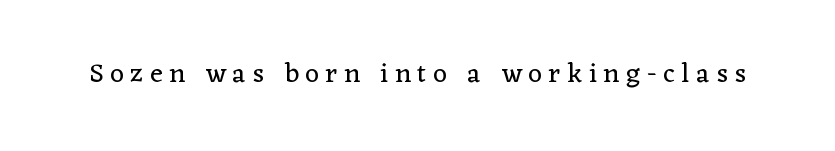
{"italic": "no", "bold": "no", "underline": "no", "letter_spacing": "wide", "letter_spacing_em": 0.25, "glyph_px": 27}
